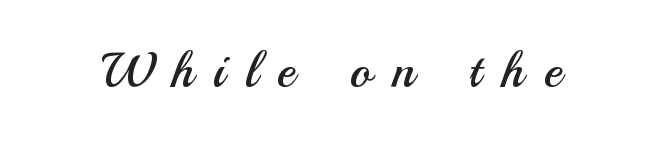
{"serif": "no", "bold": "no", "weight": "regular", "width": "normal", "stroke_contrast": "medium", "x_height": "small", "monospaced": "no", "underline": "no", "letter_spacing": "wide", "letter_spacing_em": 0.4, "glyph_px": 50}
